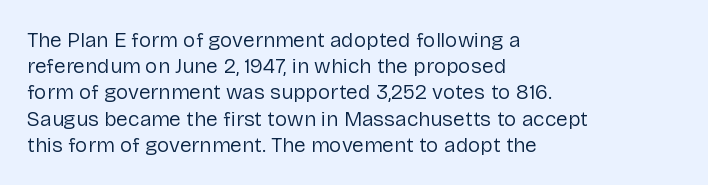
{"italic": "no", "bold": "no", "underline": "no", "align": "left", "line_spacing": "normal", "line_spacing_ratio": 1.25, "letter_spacing": "normal", "letter_spacing_em": 0.0, "glyph_px": 21}
